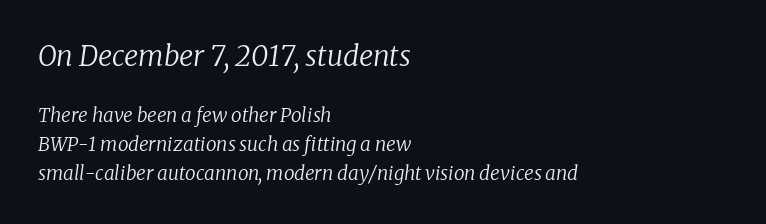
Q: Is the text bold? A: No.
Q: Is the text italic (slanted)? A: Yes, it leans right by about 8 degrees.
Q: Is the typeface a serif or a sans-serif typeface? A: Serif.
Q: Is the text underlined? A: No.
Q: How is the paragraph aligned? A: Left-aligned.
Q: Is the spacing between letters normal or unusually wide? A: Normal.
Q: Is the spacing between lines tight, normal or loose? A: Normal.
Q: Which block of text is set in a larger size, the first (top) or the second (bottom)? A: The first (top) one.
Q: Width (condensed, normal, or wide)? A: Normal.
Q: Stroke contrast? A: Low.
Q: x-height? A: Medium.
Q: Monospaced? A: No.
